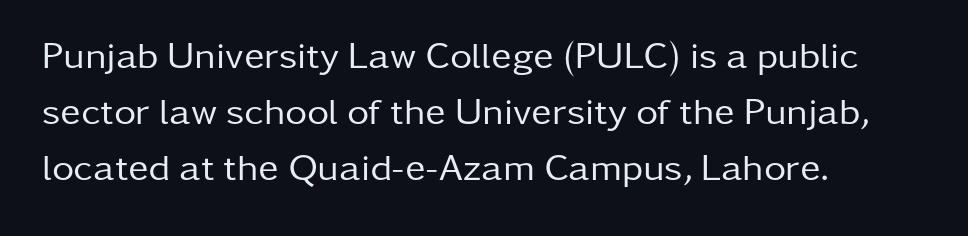
A roman cut, with each character standing at attention. The paragraph has a hard left edge and a soft right edge. This is not heavy type; no bold has been used. There is no visible air inserted between adjacent glyphs. Underline: absent. Notice how descenders clear the ascenders below comfortably — that's standard leading.
